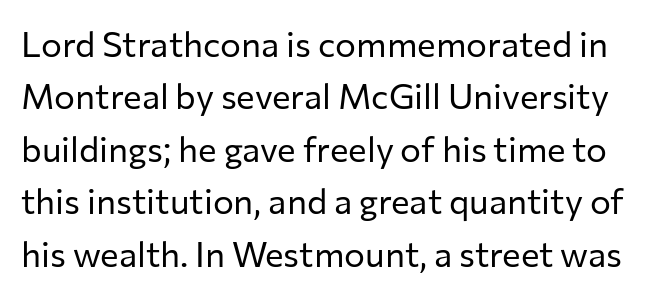
If you measured baseline to baseline, you'd find a middling distance. The designer went with a sans here, leaving each stem footless. Letters rest on an invisible, unmarked baseline. This is roman type, the default non-slanted kind. Each word holds together tightly as a unit, with standard inter-letter gaps. The strokes carry an ordinary text weight at most.
